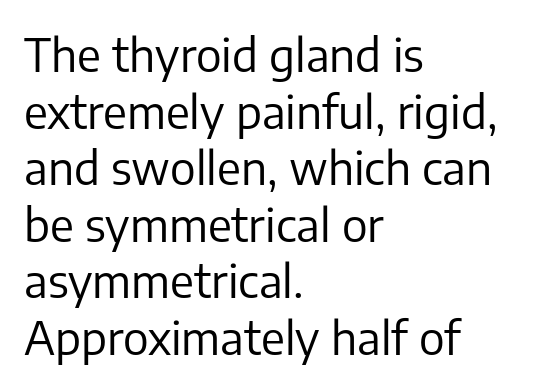
No extra ink here — the face is not bold. Layout note: lines flush left. This is sans-serif lettering, the kind often seen on screens and signage. Here the glyphs are tracked normally, forming tight word shapes. The specimen reads as upright at a glance.
